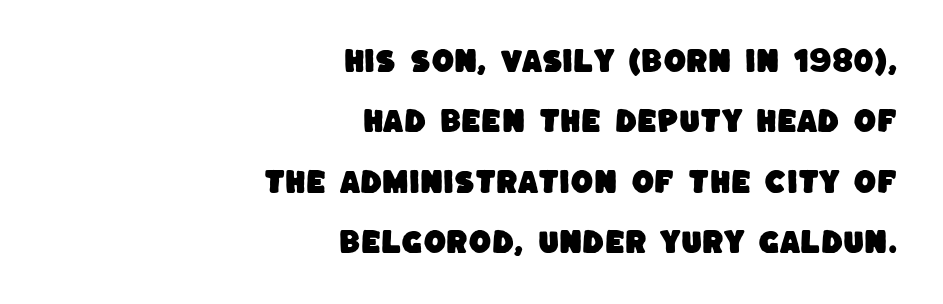
The passage is arranged like a letterhead date or caption credit — flush right. Nothing unusual about the tracking: characters are spaced as the font intends. The baseline area is clear. The rendering uses a large line-height, opening up the rows.
